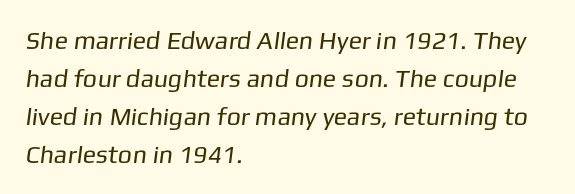
{"bold": "no", "underline": "no", "align": "left", "line_spacing": "normal", "line_spacing_ratio": 1.52, "letter_spacing": "normal", "letter_spacing_em": 0.0, "glyph_px": 25}
